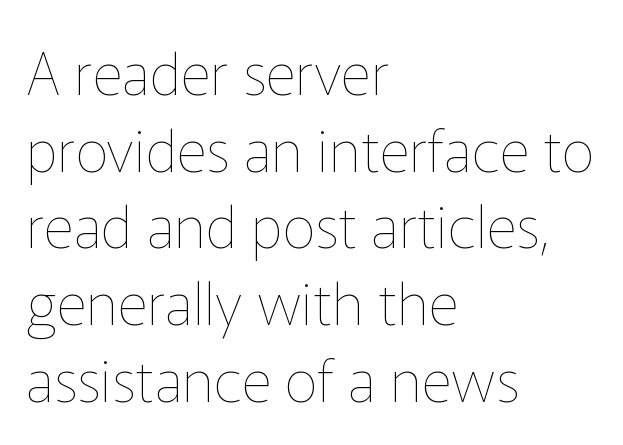
The image shows 59 px thin type, upright; set left-aligned, normal line spacing (1.3x), normal letter spacing, not underlined; low stroke contrast and a medium x-height.
